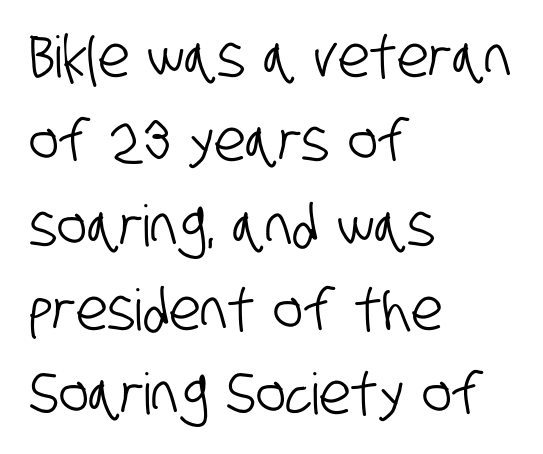
{"serif": "no", "width": "condensed", "stroke_contrast": "low", "x_height": "large", "monospaced": "no", "underline": "no", "align": "left", "line_spacing": "normal", "line_spacing_ratio": 1.48, "letter_spacing": "normal", "letter_spacing_em": 0.0, "glyph_px": 57}
